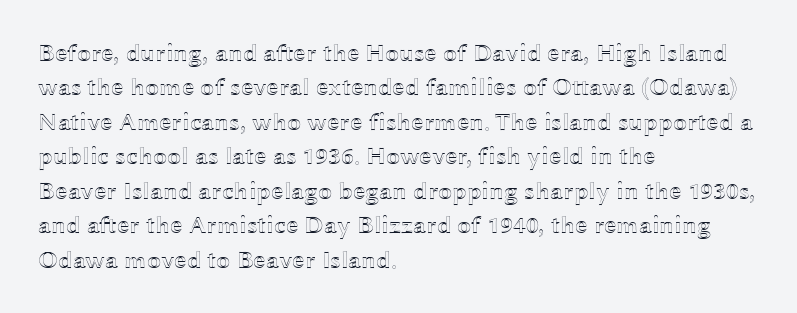
The image shows 25 px text type, upright; set left-aligned, normal line spacing (1.38x), normal letter spacing, not underlined.
